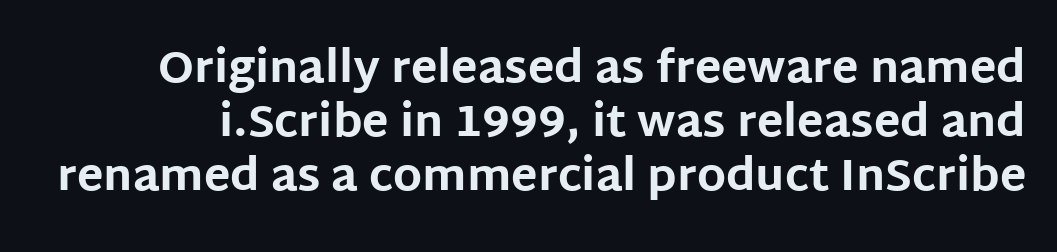
The image shows 44 px bold sans-serif type, upright; set line spacing 1.23x, normal letter spacing, not underlined; low stroke contrast and a large x-height.
